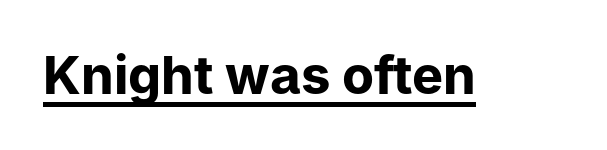
{"serif": "no", "italic": "no", "bold": "yes", "weight": "bold", "width": "normal", "stroke_contrast": "low", "x_height": "medium", "monospaced": "no", "underline": "yes", "letter_spacing": "normal", "letter_spacing_em": 0.0, "glyph_px": 52}
